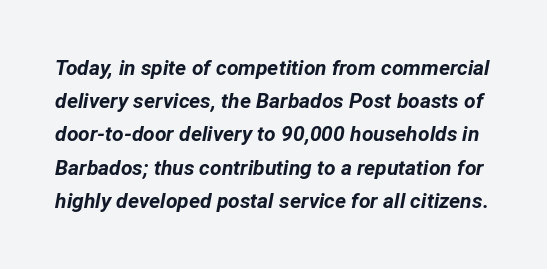
Q: Is the text bold? A: Yes.
Q: Is the text italic (slanted)? A: Yes, it leans right by about 12 degrees.
Q: Is the text underlined? A: No.
Q: Is the spacing between letters normal or unusually wide? A: Normal.
Q: Is the spacing between lines tight, normal or loose? A: Normal.
